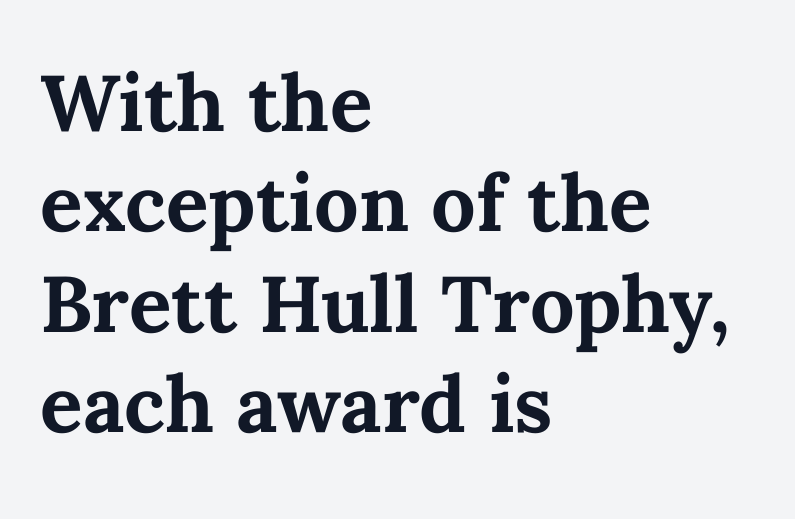
Check under the words: just untouched page. Vertical strokes here are truly vertical. Strokes here are thick enough to call this a true bold. Caption: standard tracking, unaltered. A student would call this left alignment; a typographer would say flush left, rag right.
